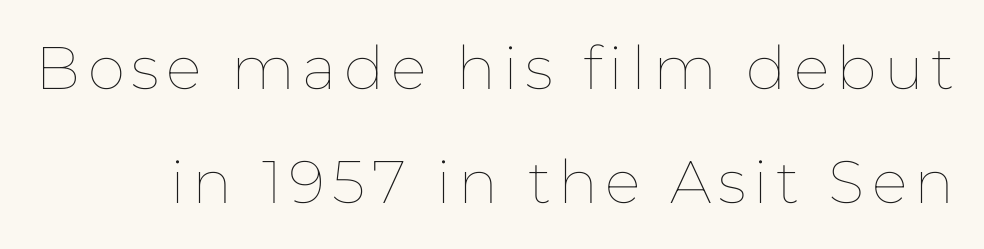
The image shows 60 px thin type, upright; set loose line spacing (1.9x), not underlined; low stroke contrast and a medium x-height.
